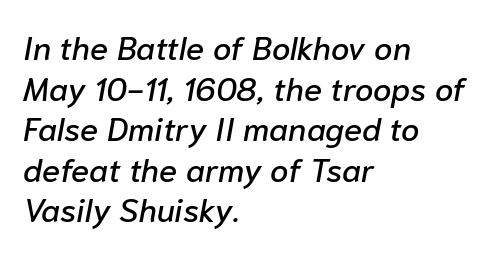
The image shows 33 px text type, italic (leaning right); set left-aligned, line spacing 1.23x, normal letter spacing, not underlined; low stroke contrast and a medium x-height.
